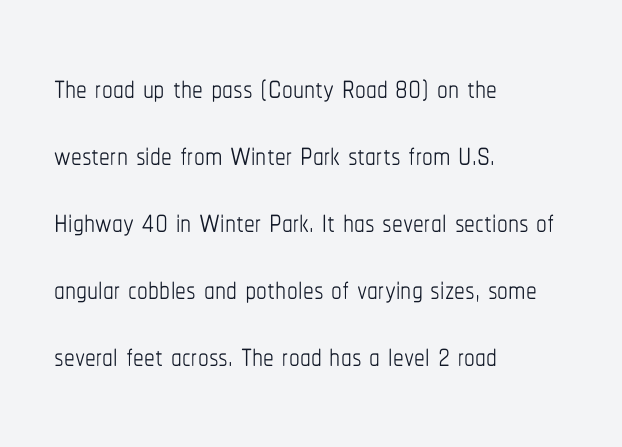
{"italic": "no", "bold": "no", "weight": "thin", "width": "condensed", "stroke_contrast": "low", "x_height": "medium", "monospaced": "no", "underline": "no", "align": "left", "line_spacing": "normal", "line_spacing_ratio": 1.56, "letter_spacing": "normal", "letter_spacing_em": 0.0, "glyph_px": 43}
